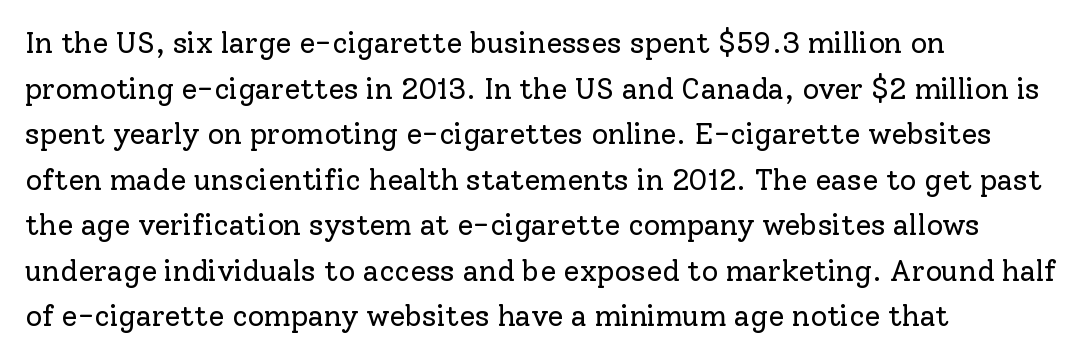
The image shows 29 px regular-weight serif type, upright; set left-aligned, normal line spacing (1.57x), normal letter spacing, not underlined; low stroke contrast and a medium x-height.
